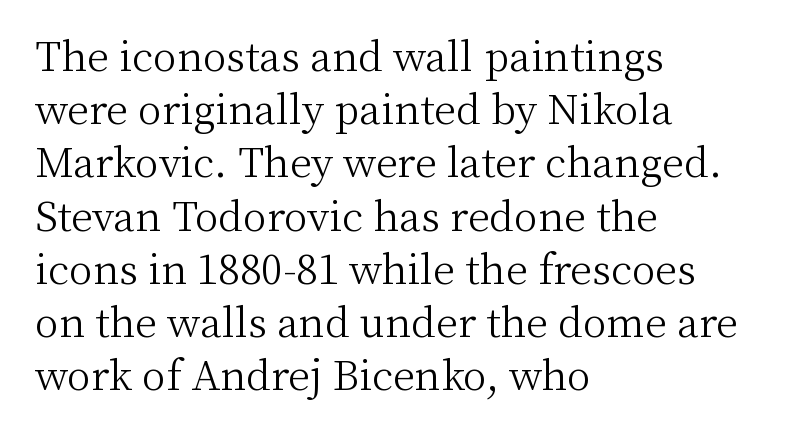
The image shows 40 px light serif type, upright; set left-aligned, normal line spacing (1.33x), normal letter spacing, not underlined; medium stroke contrast and a medium x-height.
